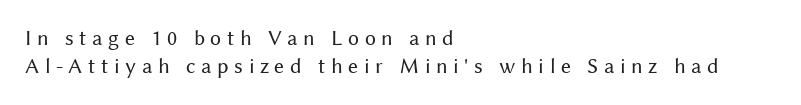
Regarding leading, the lines here are spaced in the standard way. Each row of text sits above clean, open space. Designer's note — italics off, roman on. The text block is weighted toward the left margin, trailing off unevenly rightward.
